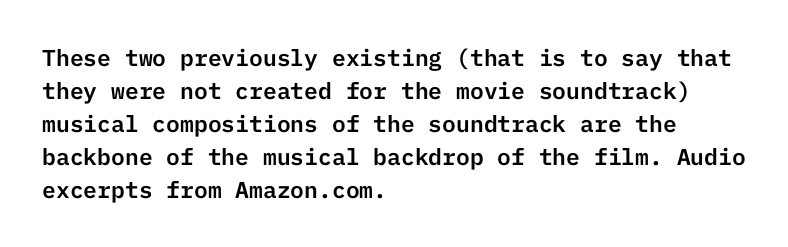
Plain, unruled lines of type. Letter spacing: default. Quick note: interline space is typical. Does the lettering tilt? It doesn't — this is upright. One-word summary of the alignment: left.
